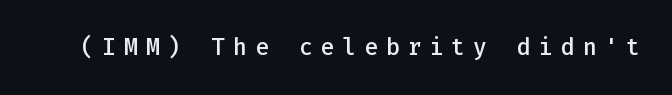
{"italic": "no", "bold": "semi", "underline": "no", "letter_spacing": "wide", "letter_spacing_em": 0.35, "glyph_px": 23}
